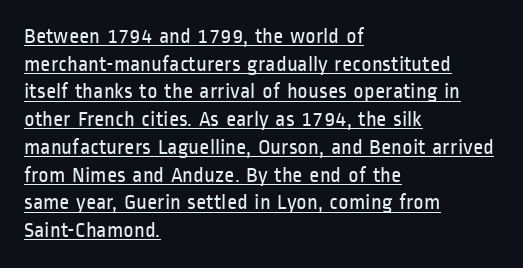
Q: Is the text bold? A: No.
Q: Is the text italic (slanted)? A: No, it is upright.
Q: Is the text underlined? A: Yes.
Q: How is the paragraph aligned? A: Left-aligned.
Q: Is the spacing between letters normal or unusually wide? A: Normal.
Q: Is the spacing between lines tight, normal or loose? A: Normal.
